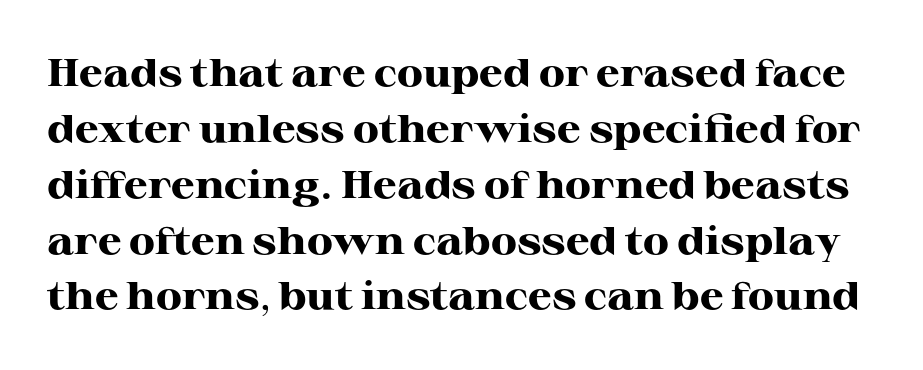
Q: Is the text bold? A: Yes.
Q: Is the text italic (slanted)? A: No, it is upright.
Q: Is the typeface a serif or a sans-serif typeface? A: Serif.
Q: Is the text underlined? A: No.
Q: Is the spacing between letters normal or unusually wide? A: Normal.
Q: Is the spacing between lines tight, normal or loose? A: Normal.
Q: Width (condensed, normal, or wide)? A: Wide.
Q: Stroke contrast? A: High.
Q: x-height? A: Medium.
Q: Monospaced? A: No.
